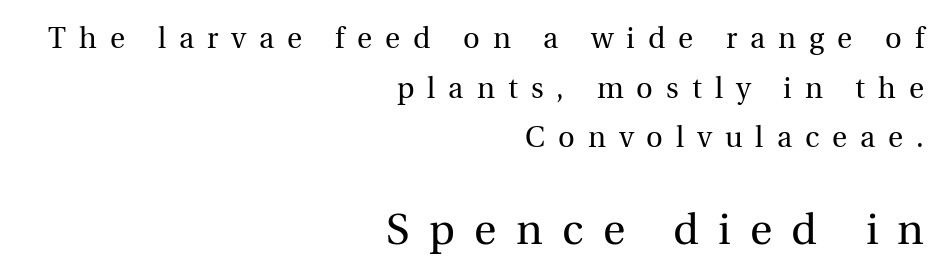
Students, note that the glyphs here are deliberately spaced far apart. The lower block of text is set noticeably larger than the block above it. Heft: none added — not bold. Each line ends at the same right margin while the left side varies. These lines are rendered in a variable-pitch font. The baseline area is clear.
